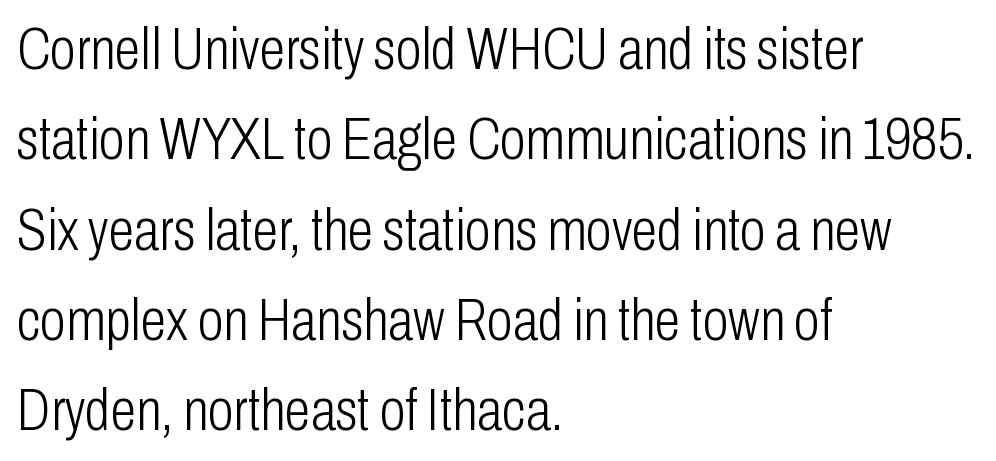
{"serif": "no", "italic": "no", "bold": "no", "weight": "light", "width": "condensed", "stroke_contrast": "low", "x_height": "medium", "monospaced": "no", "underline": "no", "align": "left", "line_spacing": "normal", "line_spacing_ratio": 1.53, "letter_spacing": "normal", "letter_spacing_em": 0.0, "glyph_px": 59}
